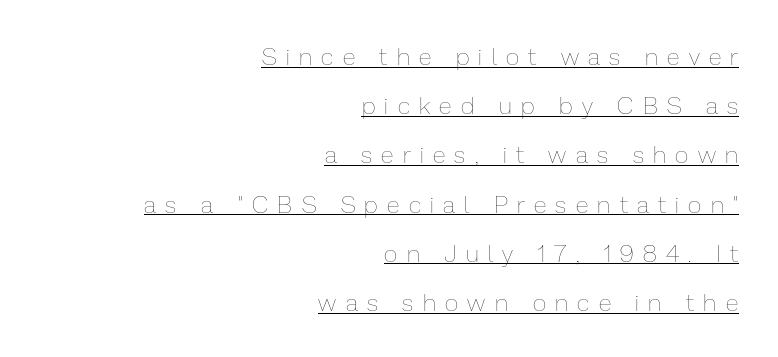
{"italic": "no", "bold": "no", "underline": "yes", "align": "right", "line_spacing": "loose", "line_spacing_ratio": 2.05, "letter_spacing": "wide", "letter_spacing_em": 0.39, "glyph_px": 24}
